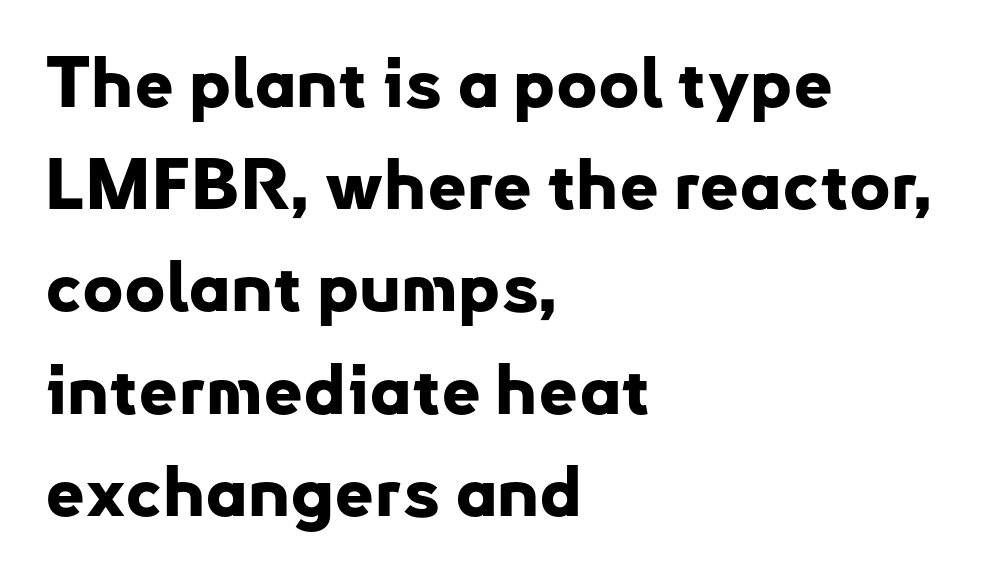
Q: Is the text bold? A: Yes.
Q: Is the text italic (slanted)? A: No, it is upright.
Q: Is the typeface a serif or a sans-serif typeface? A: Sans-serif.
Q: Is the text underlined? A: No.
Q: How is the paragraph aligned? A: Left-aligned.
Q: Is the spacing between letters normal or unusually wide? A: Normal.
Q: Is the spacing between lines tight, normal or loose? A: Normal.
Q: Width (condensed, normal, or wide)? A: Normal.
Q: Stroke contrast? A: Low.
Q: x-height? A: Small.
Q: Monospaced? A: No.
